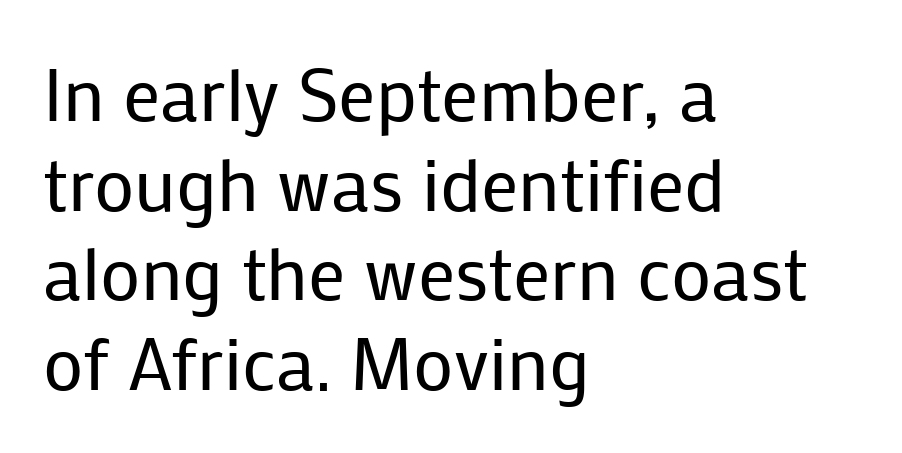
The image shows 74 px regular-weight sans-serif type, upright; set left-aligned, line spacing 1.21x, normal letter spacing, not underlined; low stroke contrast and a medium x-height.
